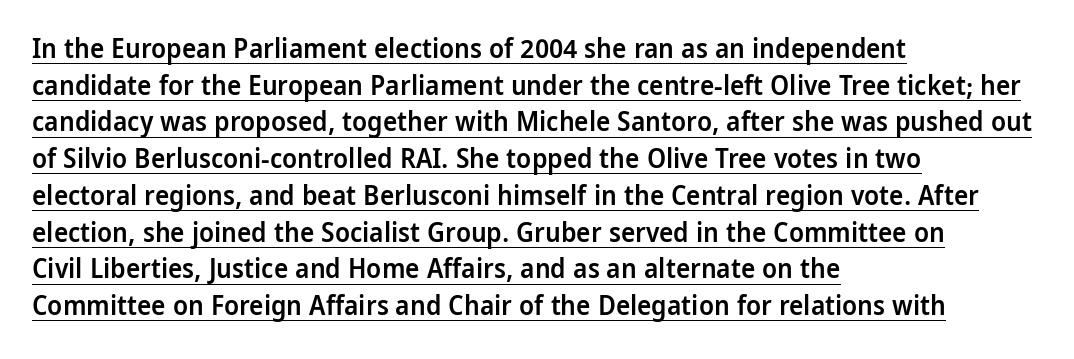
The rendered words wear a rule along their underside. The typesetter chose a ragged-right arrangement here. Summary of weight: moderately heavy, a semibold. If you drew a line through each stem, it would be perfectly vertical.
